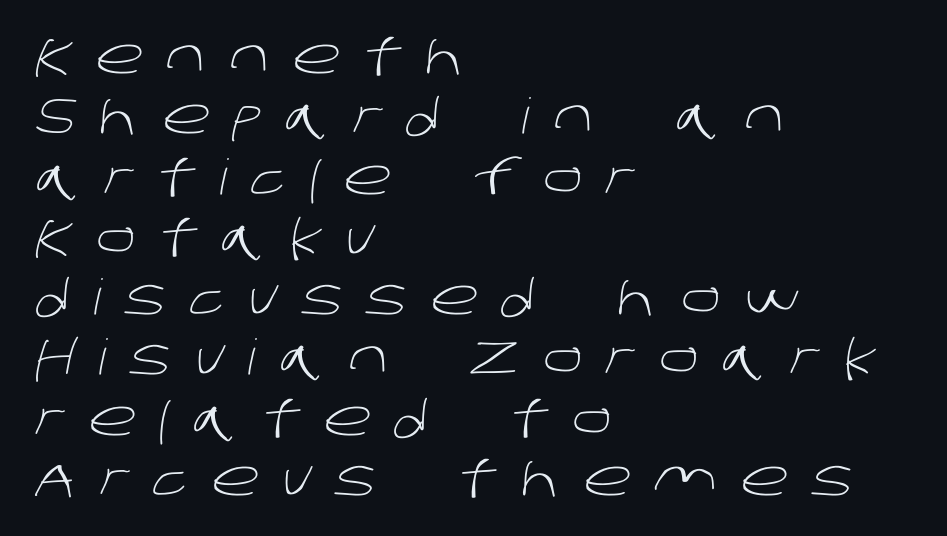
Q: Is the text bold? A: No.
Q: Is the typeface a serif or a sans-serif typeface? A: Sans-serif.
Q: Is the text underlined? A: No.
Q: How is the paragraph aligned? A: Left-aligned.
Q: Is the spacing between letters normal or unusually wide? A: Unusually wide.
Q: Width (condensed, normal, or wide)? A: Normal.
Q: Stroke contrast? A: Low.
Q: x-height? A: Large.
Q: Monospaced? A: No.
